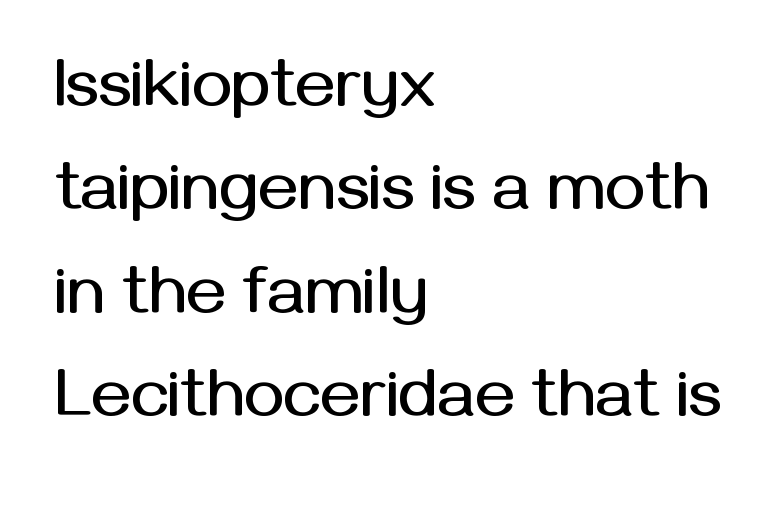
Rendered with straight, roman letterforms. Every row of glyphs begins at an identical x-position on the left. Summary of vertical rhythm: regular, with standard interline spacing. The passage shown is typed in a proportional face where columns would drift.
